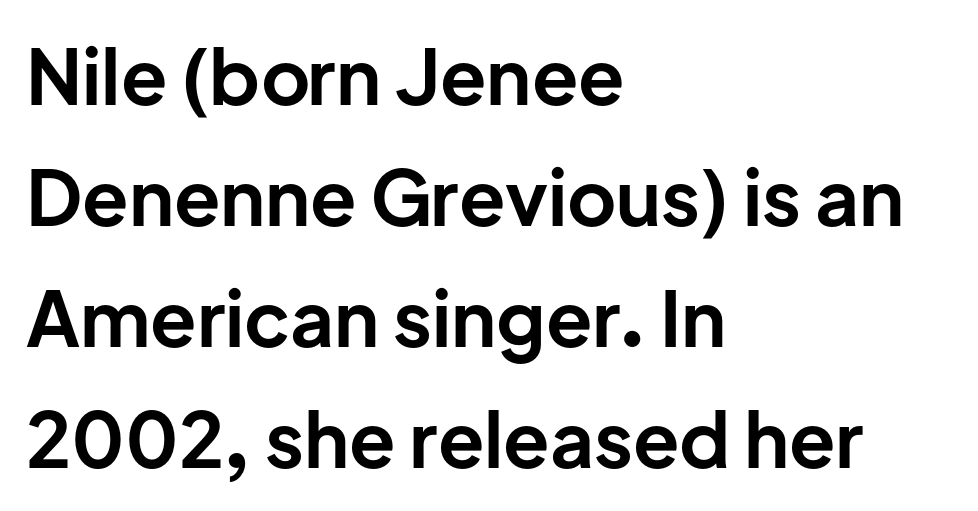
The image shows 76 px bold sans-serif type, upright; set left-aligned, normal line spacing (1.59x), normal letter spacing, not underlined; low stroke contrast and a medium x-height.
